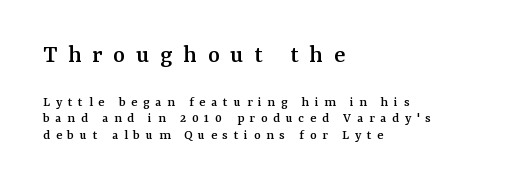
These lines have a slow, spaced-out rhythm from letter to letter. Note: larger setting up top, smaller setting below. Check the space under the baseline: it is left empty. Notice how the passage keeps a crisp vertical edge on the left only. This is roman type, the default non-slanted kind.
